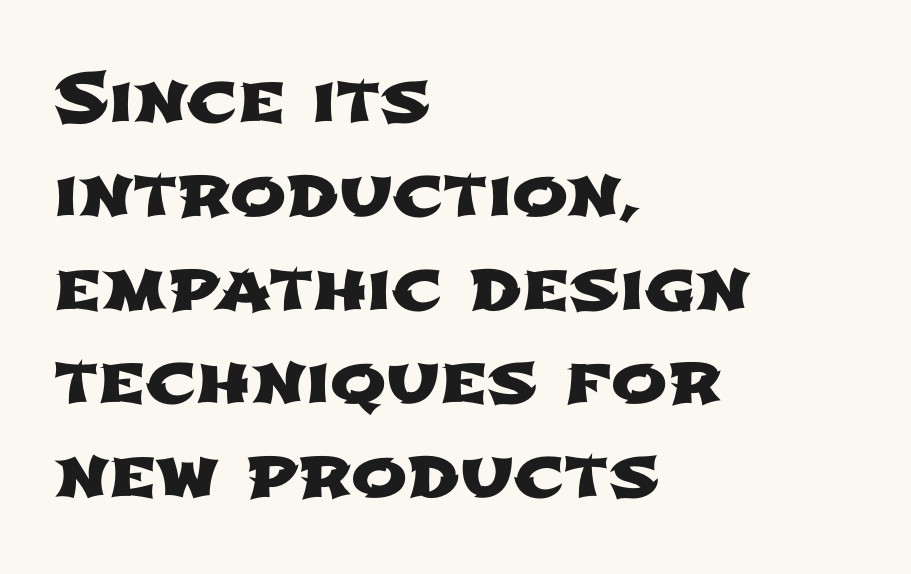
Q: Is the typeface a serif or a sans-serif typeface? A: Sans-serif.
Q: Is the text underlined? A: No.
Q: How is the paragraph aligned? A: Left-aligned.
Q: Is the spacing between letters normal or unusually wide? A: Normal.
Q: Is the spacing between lines tight, normal or loose? A: Normal.
Q: Width (condensed, normal, or wide)? A: Wide.
Q: Stroke contrast? A: Low.
Q: x-height? A: Medium.
Q: Monospaced? A: No.
